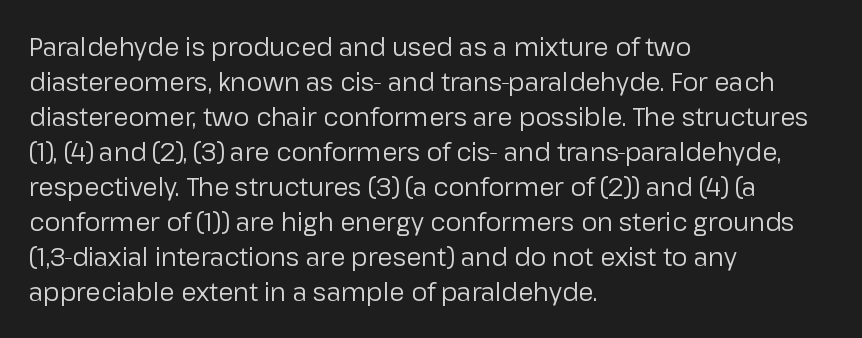
The image shows 25 px text type, upright; set left-aligned, normal line spacing (1.4x), normal letter spacing, not underlined.
